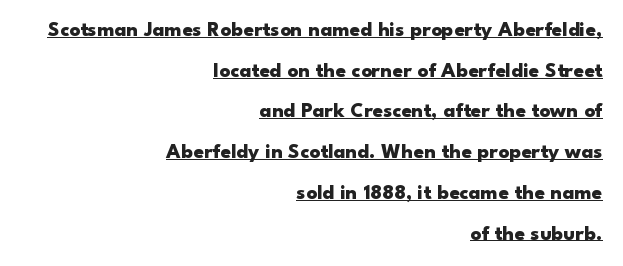
The image shows 21 px bold type, upright; set right-aligned, loose line spacing (1.94x), normal letter spacing, underlined.
